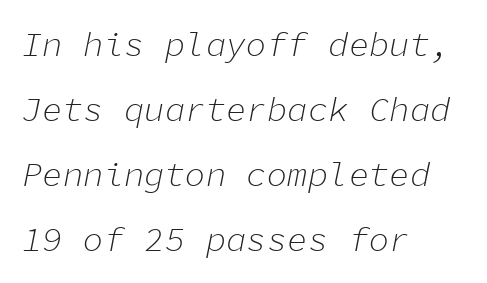
Notice the wide empty band between every row — that's loose leading. Notice how the stems are inclined rather than vertical — that's the hallmark of italics. Letters have the restrained weight of plain body copy at most. Spacing verdict: monospaced, one width for all characters. Words float on clear page, feet unadorned.
